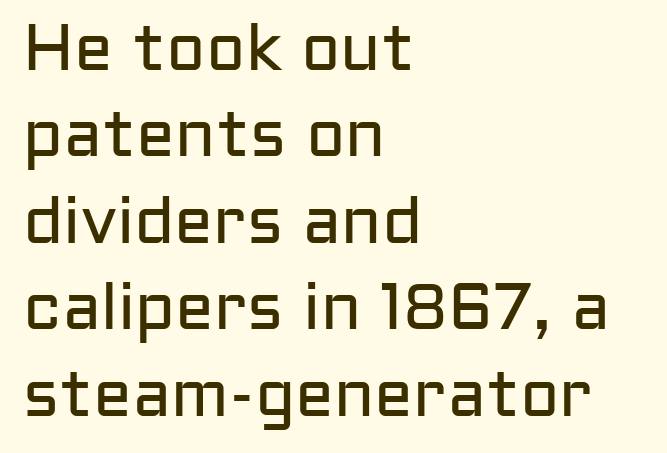
The image shows 65 px regular-weight sans-serif type, upright; set left-aligned, normal line spacing (1.33x), normal letter spacing, not underlined; low stroke contrast and a medium x-height.
